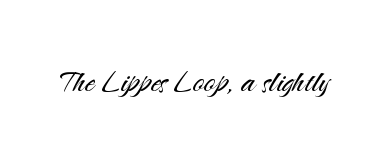
{"serif": "no", "bold": "no", "weight": "light", "width": "normal", "stroke_contrast": "medium", "x_height": "small", "monospaced": "no", "underline": "no", "letter_spacing": "normal", "letter_spacing_em": 0.0, "glyph_px": 39}
